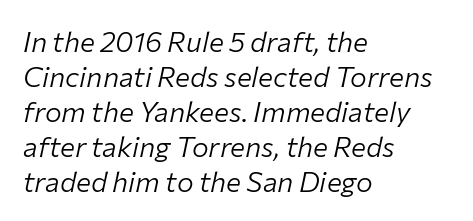
{"italic": "yes", "lean": "right", "slant_degrees": 12, "bold": "no", "weight": "light", "width": "normal", "stroke_contrast": "low", "x_height": "medium", "monospaced": "no", "underline": "no", "align": "left", "line_spacing": "normal", "line_spacing_ratio": 1.25, "letter_spacing": "normal", "letter_spacing_em": 0.0, "glyph_px": 28}
